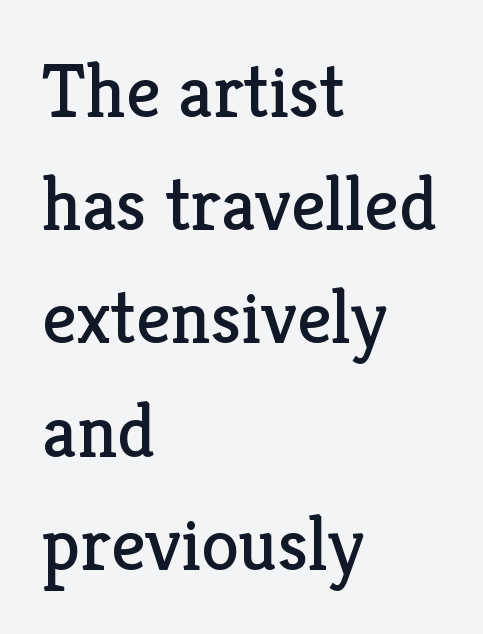
Q: Is the text bold? A: No.
Q: Is the text italic (slanted)? A: No, it is upright.
Q: Is the typeface a serif or a sans-serif typeface? A: Serif.
Q: Is the text underlined? A: No.
Q: How is the paragraph aligned? A: Left-aligned.
Q: Is the spacing between letters normal or unusually wide? A: Normal.
Q: Is the spacing between lines tight, normal or loose? A: Normal.
Q: Width (condensed, normal, or wide)? A: Normal.
Q: Stroke contrast? A: Low.
Q: x-height? A: Medium.
Q: Monospaced? A: No.
